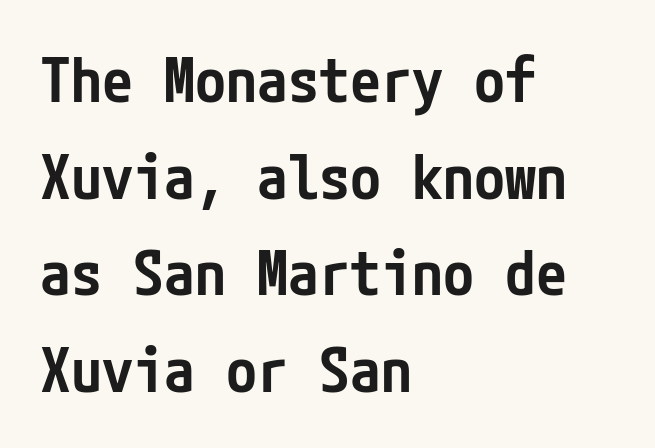
{"serif": "no", "italic": "no", "bold": "semi", "weight": "semibold", "width": "condensed", "stroke_contrast": "low", "x_height": "medium", "underline": "no", "align": "left", "line_spacing": "normal", "line_spacing_ratio": 1.56, "letter_spacing": "normal", "letter_spacing_em": 0.0, "glyph_px": 62}
